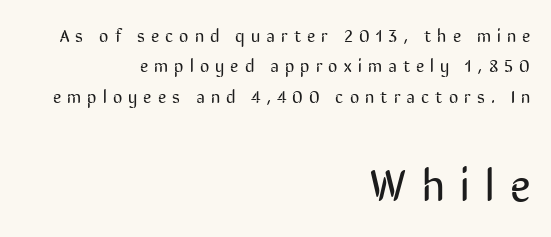
{"serif": "no", "italic": "no", "bold": "no", "weight": "regular", "width": "condensed", "stroke_contrast": "low", "x_height": "medium", "monospaced": "no", "underline": "no", "align": "right", "line_spacing": "normal", "line_spacing_ratio": 1.69, "letter_spacing": "wide", "letter_spacing_em": 0.34, "larger_block": "second", "size_ratio": 2.5, "glyph_px": 45}
